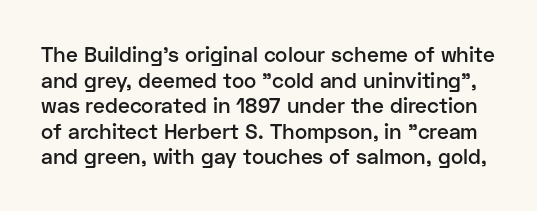
{"italic": "no", "bold": "semi", "underline": "no", "line_spacing_ratio": 1.22, "letter_spacing": "normal", "letter_spacing_em": 0.0, "glyph_px": 21}
